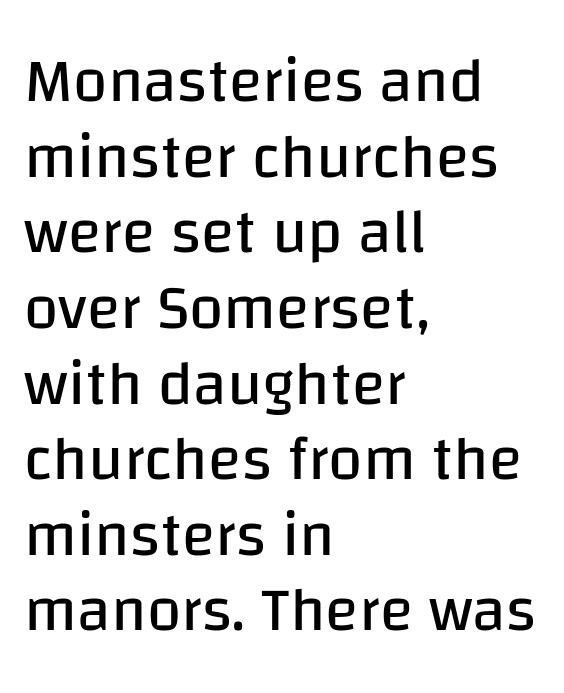
Anything drawn beneath the words? Only blank space. Caption: standard tracking, unaltered. Font category for this specimen: sans-serif. Looks like regular typesetting: each glyph gets only the width it needs. Compared with a centered layout, this one pins lines to the left instead.
